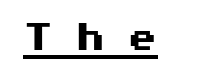
{"serif": "no", "italic": "no", "bold": "yes", "weight": "heavy", "width": "wide", "stroke_contrast": "medium", "x_height": "medium", "monospaced": "no", "underline": "yes", "letter_spacing": "wide", "letter_spacing_em": 0.49, "glyph_px": 44}
